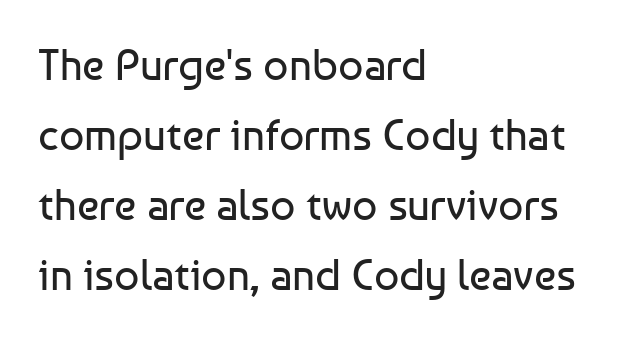
Q: Is the text bold? A: No.
Q: Is the text italic (slanted)? A: No, it is upright.
Q: Is the typeface a serif or a sans-serif typeface? A: Sans-serif.
Q: Is the text underlined? A: No.
Q: How is the paragraph aligned? A: Left-aligned.
Q: Is the spacing between letters normal or unusually wide? A: Normal.
Q: Is the spacing between lines tight, normal or loose? A: Normal.
Q: Width (condensed, normal, or wide)? A: Normal.
Q: Stroke contrast? A: Low.
Q: x-height? A: Medium.
Q: Monospaced? A: No.
